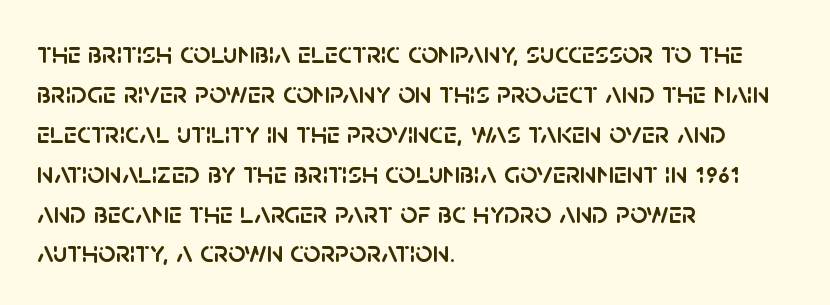
The image shows 30 px sans-serif type, upright; set left-aligned, normal line spacing (1.33x), normal letter spacing, not underlined; low stroke contrast and a large x-height.
